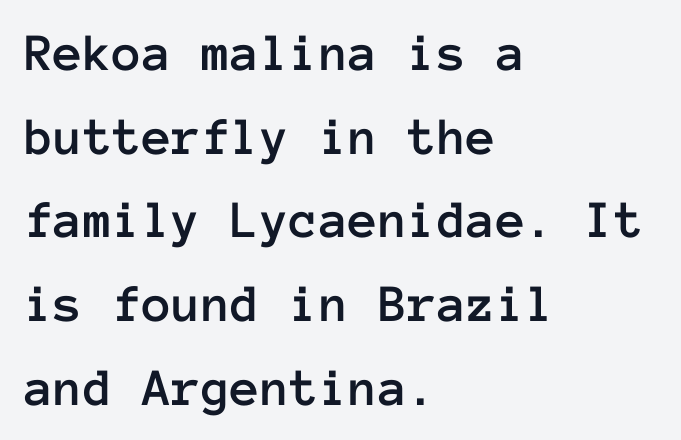
Q: Is the text italic (slanted)? A: No, it is upright.
Q: Is the text underlined? A: No.
Q: How is the paragraph aligned? A: Left-aligned.
Q: Is the spacing between letters normal or unusually wide? A: Normal.
Q: Is the spacing between lines tight, normal or loose? A: Normal.
Q: Width (condensed, normal, or wide)? A: Normal.
Q: Stroke contrast? A: Low.
Q: x-height? A: Medium.
Q: Monospaced? A: Yes.
